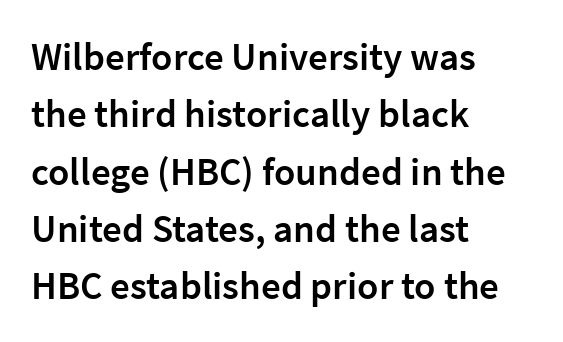
Q: Is the text bold? A: Semi-bold.
Q: Is the text italic (slanted)? A: No, it is upright.
Q: Is the typeface a serif or a sans-serif typeface? A: Sans-serif.
Q: Is the text underlined? A: No.
Q: How is the paragraph aligned? A: Left-aligned.
Q: Is the spacing between letters normal or unusually wide? A: Normal.
Q: Is the spacing between lines tight, normal or loose? A: Normal.
Q: Width (condensed, normal, or wide)? A: Normal.
Q: Stroke contrast? A: Low.
Q: x-height? A: Medium.
Q: Monospaced? A: No.
